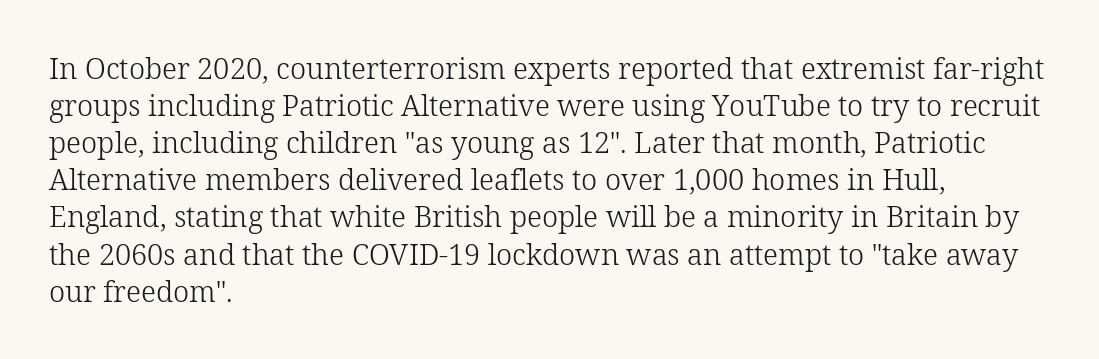
Q: Is the text bold? A: No.
Q: Is the text italic (slanted)? A: No, it is upright.
Q: Is the typeface a serif or a sans-serif typeface? A: Serif.
Q: Is the text underlined? A: No.
Q: How is the paragraph aligned? A: Left-aligned.
Q: Is the spacing between letters normal or unusually wide? A: Normal.
Q: Is the spacing between lines tight, normal or loose? A: Normal.
Q: Width (condensed, normal, or wide)? A: Normal.
Q: Stroke contrast? A: Low.
Q: x-height? A: Medium.
Q: Monospaced? A: No.
